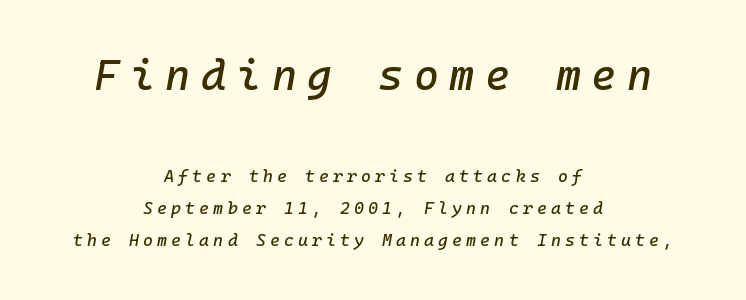
The image shows 43 px text type, italic (leaning right); set centered, line spacing 1.89x, unusually wide letter spacing (+0.24 em), not underlined; the first (top) block is 2.53x larger; low stroke contrast and a medium x-height.
